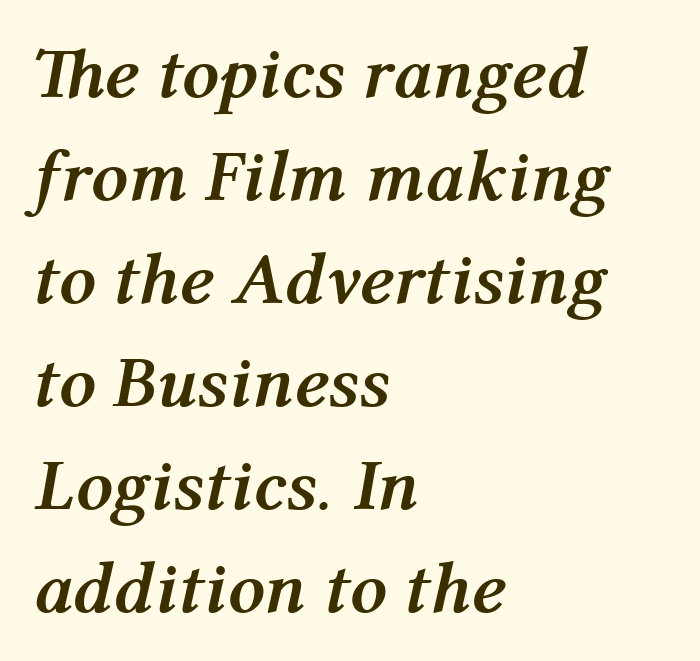
There's an unmistakable incline to the writing here. Compared with typical paragraphs, the rows here are spaced about the same. Typographic density is high because the face is bold. A clean baseline with only descenders dipping below it. The paragraph shown leans on its left margin.
